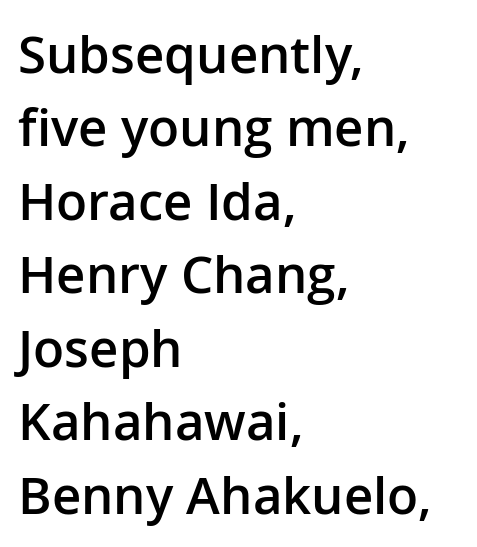
The image shows 51 px semibold sans-serif type, upright; set left-aligned, normal line spacing (1.44x), normal letter spacing, not underlined; low stroke contrast and a medium x-height.
